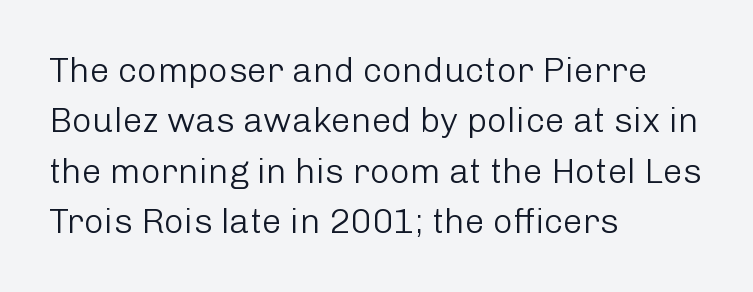
Q: Is the text bold? A: No.
Q: Is the text italic (slanted)? A: No, it is upright.
Q: Is the typeface a serif or a sans-serif typeface? A: Sans-serif.
Q: Is the text underlined? A: No.
Q: How is the paragraph aligned? A: Left-aligned.
Q: Is the spacing between letters normal or unusually wide? A: Normal.
Q: Is the spacing between lines tight, normal or loose? A: Normal.
Q: Width (condensed, normal, or wide)? A: Normal.
Q: Stroke contrast? A: Low.
Q: x-height? A: Medium.
Q: Monospaced? A: No.
